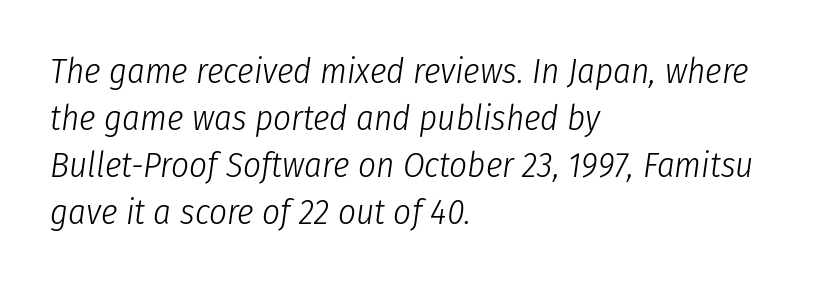
{"italic": "yes", "lean": "right", "slant_degrees": 8, "bold": "no", "weight": "light", "width": "condensed", "stroke_contrast": "low", "x_height": "medium", "monospaced": "no", "underline": "no", "align": "left", "line_spacing": "normal", "line_spacing_ratio": 1.34, "letter_spacing": "normal", "letter_spacing_em": 0.0, "glyph_px": 35}
